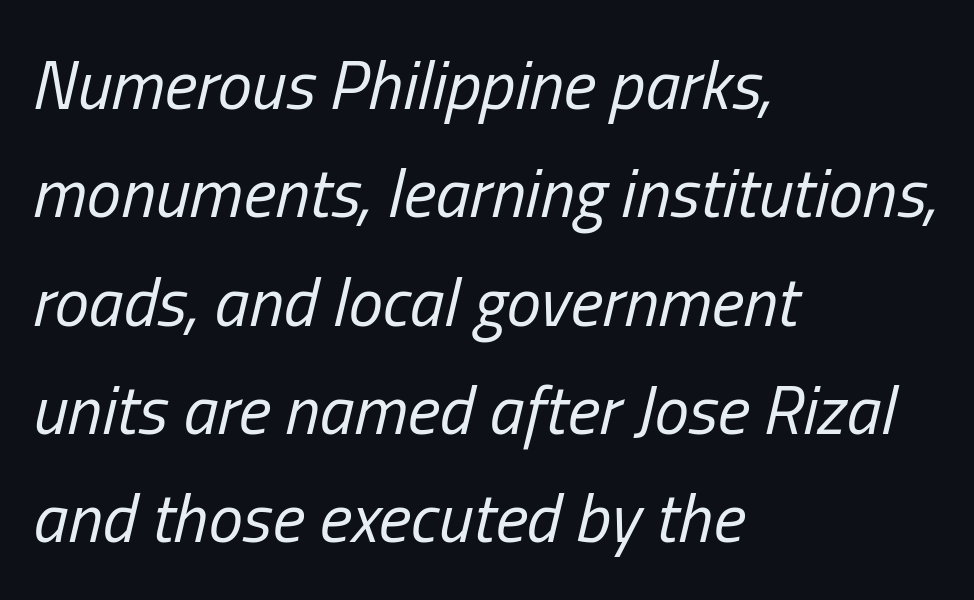
The image shows 69 px regular-weight, condensed type, italic (leaning right); set left-aligned, normal line spacing (1.57x), normal letter spacing, not underlined; low stroke contrast and a medium x-height.
